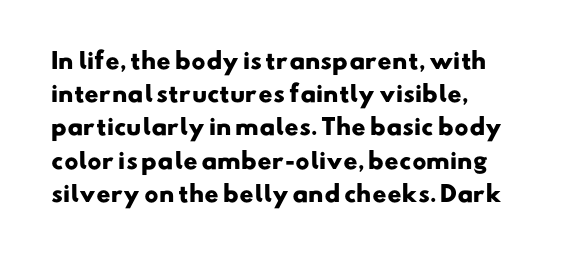
The image shows 22 px bold type; set normal line spacing (1.51x), normal letter spacing, not underlined.
